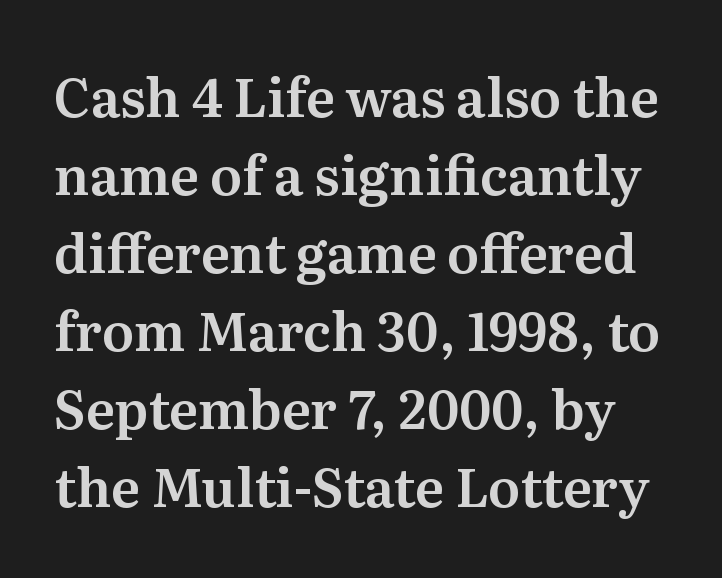
Nobody touched the tracking dial on this one. Check the space under the baseline: it is left empty. This is roman type, the default non-slanted kind. Spacing verdict: proportional, widths tailored to each character. Line spacing here is normal.
